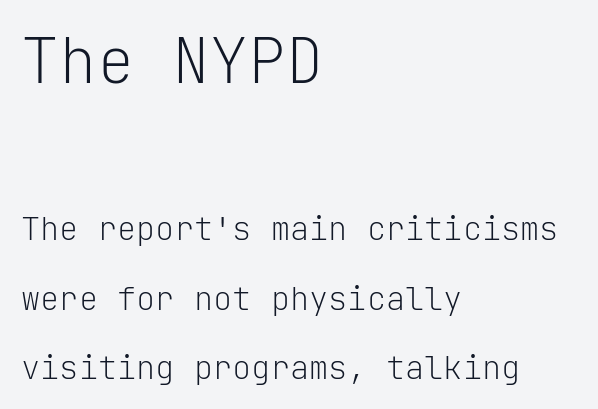
Q: Is the text bold? A: No.
Q: Is the text italic (slanted)? A: No, it is upright.
Q: Is the typeface a serif or a sans-serif typeface? A: Sans-serif.
Q: Is the text underlined? A: No.
Q: How is the paragraph aligned? A: Left-aligned.
Q: Is the spacing between letters normal or unusually wide? A: Normal.
Q: Is the spacing between lines tight, normal or loose? A: Loose.
Q: Which block of text is set in a larger size, the first (top) or the second (bottom)? A: The first (top) one.
Q: Width (condensed, normal, or wide)? A: Normal.
Q: Stroke contrast? A: Low.
Q: x-height? A: Medium.
Q: Monospaced? A: Yes.
